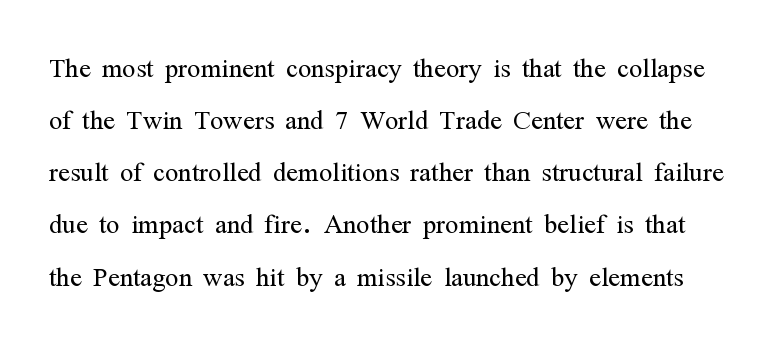
{"serif": "yes", "italic": "no", "bold": "no", "weight": "light", "width": "condensed", "stroke_contrast": "medium", "x_height": "medium", "monospaced": "no", "underline": "no", "line_spacing": "normal", "line_spacing_ratio": 1.49, "letter_spacing": "normal", "letter_spacing_em": 0.0, "glyph_px": 35}
